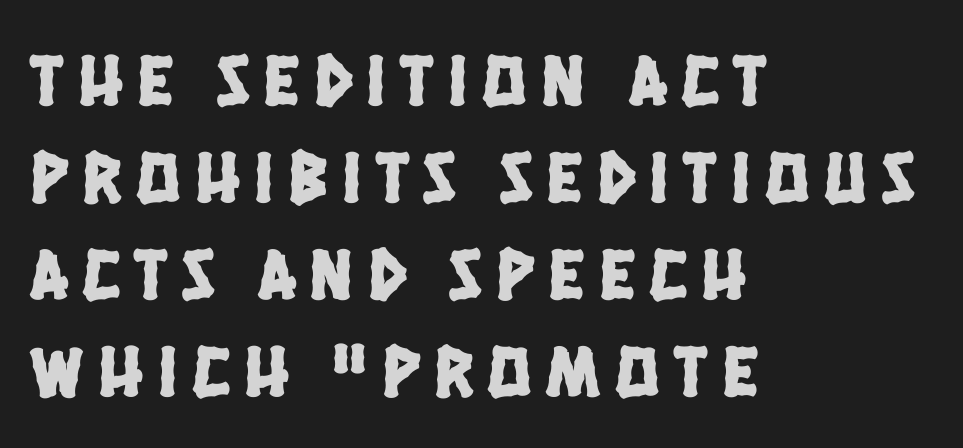
Unmarked baselines from the first word to the last. These lines sit exactly where default settings would place them. Character widths vary here, with narrow letters taking less room than wide ones. In terms of letterspacing, this is a distinctly airy, spread setting. One-word summary of the alignment: left. Note: no serifs on the glyphs.
